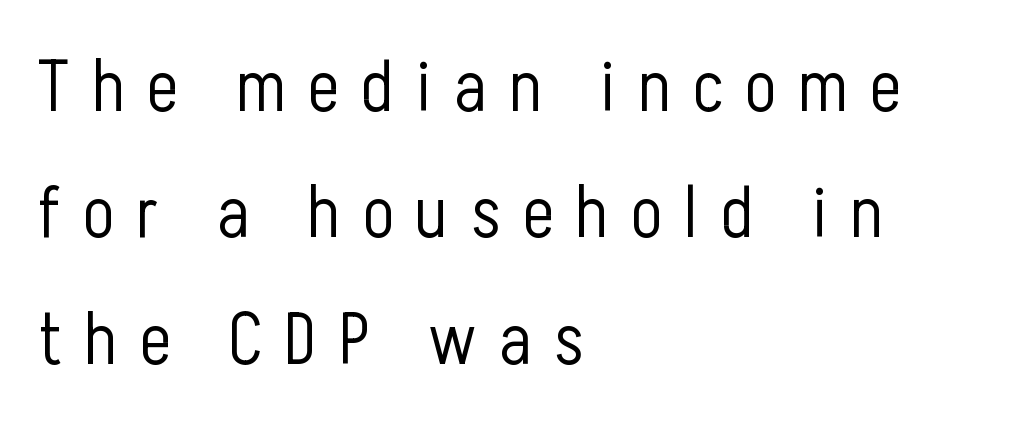
The image shows 73 px light, condensed sans-serif type, upright; set left-aligned, line spacing 1.73x, unusually wide letter spacing (+0.31 em), not underlined; low stroke contrast and a medium x-height.
